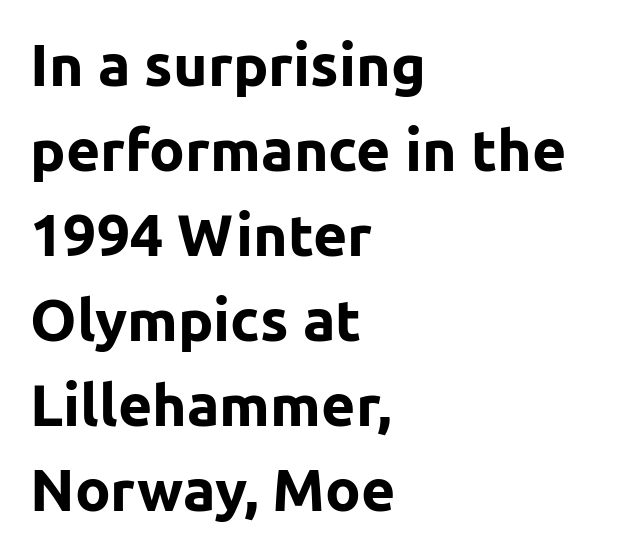
Line starts are locked; line ends wander. Only glyphs here, with clear space below each row. Do the characters align in a grid? No, the font is proportional. The gaps between neighbouring characters are ordinary and unremarkable.
